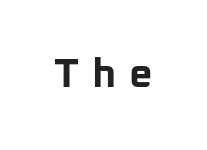
The image shows 41 px bold sans-serif type, upright; set unusually wide letter spacing (+0.31 em), not underlined; low stroke contrast and a medium x-height.
